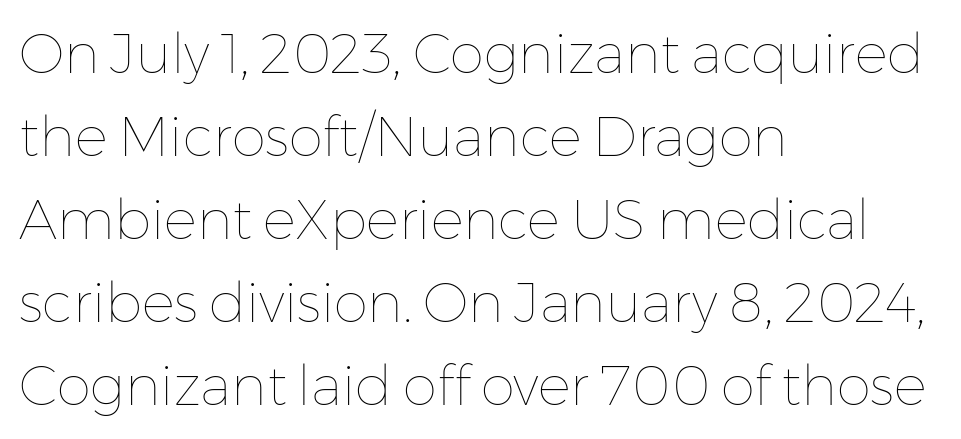
Here the designer chose a conventional face with non-uniform glyph widths. Notice how descenders clear the ascenders below comfortably — that's standard leading. Alignment: flush left. The rendering keeps characters at their native spacing.
